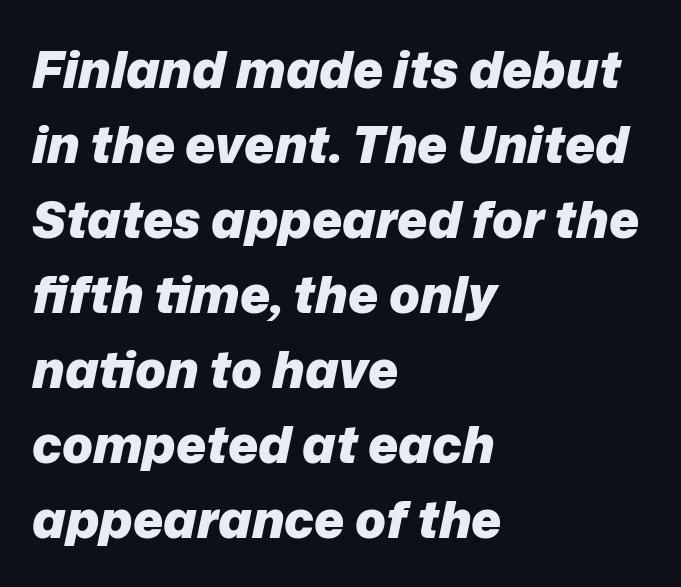
Leading: standard. Check under the words: just untouched page. Words appear dense and cohesive because spacing is normal. Does the lettering tilt? It does — this is italic.
